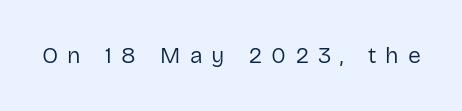
The image shows 23 px text type, upright; set unusually wide letter spacing (+0.4 em), not underlined.
